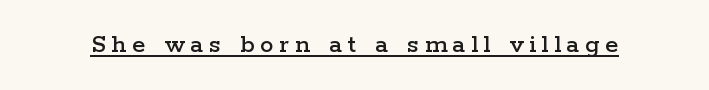
Q: Is the text italic (slanted)? A: No, it is upright.
Q: Is the text underlined? A: Yes.
Q: Is the spacing between letters normal or unusually wide? A: Unusually wide.
